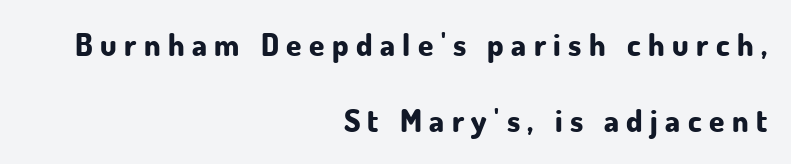
{"serif": "no", "italic": "no", "bold": "yes", "weight": "bold", "width": "normal", "stroke_contrast": "low", "x_height": "small", "monospaced": "no", "underline": "no", "align": "right", "line_spacing": "loose", "line_spacing_ratio": 2.45, "letter_spacing": "wide", "letter_spacing_em": 0.24, "glyph_px": 31}
